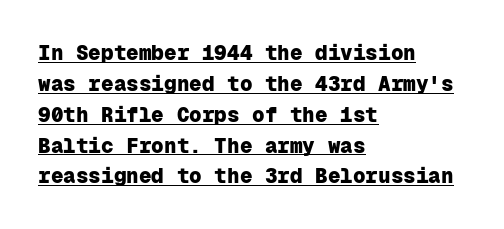
{"italic": "no", "bold": "yes", "underline": "yes", "align": "left", "line_spacing": "normal", "line_spacing_ratio": 1.47, "letter_spacing": "normal", "letter_spacing_em": 0.0, "glyph_px": 21}
